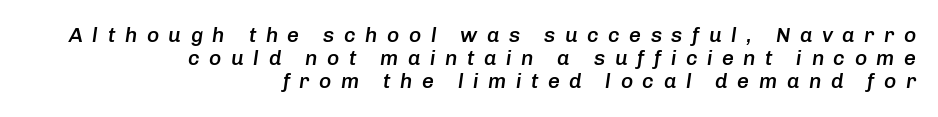
Q: Is the text bold? A: Semi-bold.
Q: Is the text italic (slanted)? A: Yes, it leans right by about 8 degrees.
Q: Is the text underlined? A: No.
Q: How is the paragraph aligned? A: Right-aligned.
Q: Is the spacing between letters normal or unusually wide? A: Unusually wide.
Q: Is the spacing between lines tight, normal or loose? A: Tight.
